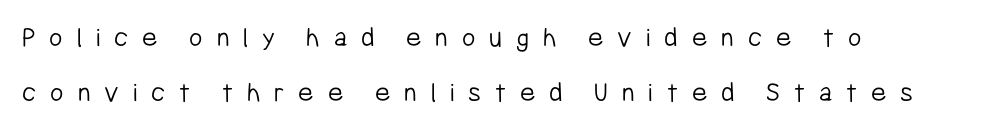
The image shows 29 px light, condensed sans-serif type, upright; set left-aligned, line spacing 1.88x, unusually wide letter spacing (+0.48 em), not underlined; low stroke contrast and a medium x-height.
